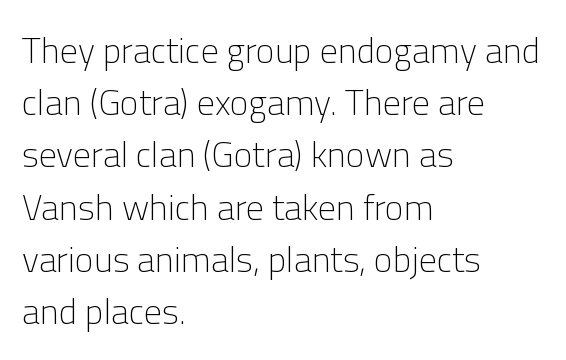
{"serif": "no", "italic": "no", "bold": "no", "weight": "light", "width": "normal", "stroke_contrast": "low", "x_height": "medium", "monospaced": "no", "underline": "no", "align": "left", "line_spacing": "normal", "line_spacing_ratio": 1.45, "letter_spacing": "normal", "letter_spacing_em": 0.0, "glyph_px": 36}
